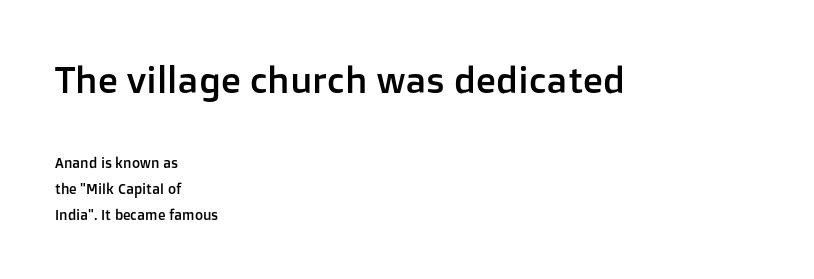
The image shows 37 px sans-serif type, upright; set left-aligned, line spacing 1.85x, normal letter spacing, not underlined; the first (top) block is 2.64x larger; low stroke contrast and a medium x-height.
